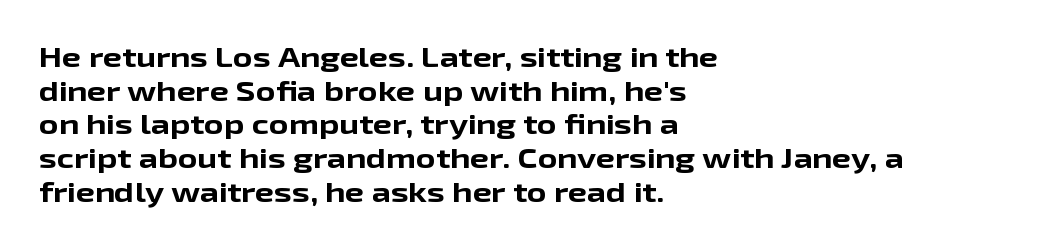
Its strokes are broad and dark, the hallmark of bold type. It's the straight-up-and-down kind of type. Regular leading. Caption: standard tracking, unaltered.
